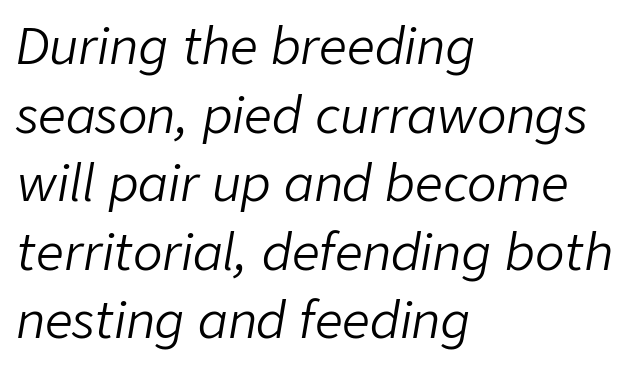
Each letter keeps its own natural width here, so spacing adapts to shape. Letters have the restrained weight of plain body copy at most. One glance says typical: line gaps are just what's usual. Glance below the letters and you will spot only blank space.
